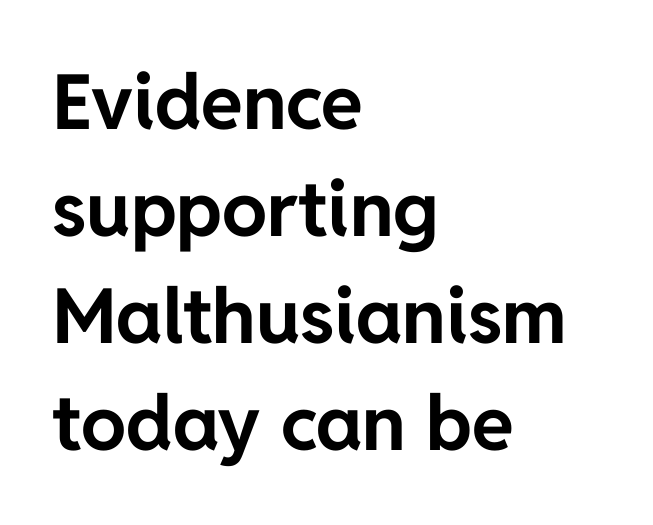
Q: Is the text bold? A: Yes.
Q: Is the text italic (slanted)? A: No, it is upright.
Q: Is the typeface a serif or a sans-serif typeface? A: Sans-serif.
Q: Is the text underlined? A: No.
Q: How is the paragraph aligned? A: Left-aligned.
Q: Is the spacing between letters normal or unusually wide? A: Normal.
Q: Is the spacing between lines tight, normal or loose? A: Normal.
Q: Width (condensed, normal, or wide)? A: Normal.
Q: Stroke contrast? A: Low.
Q: x-height? A: Medium.
Q: Monospaced? A: No.
